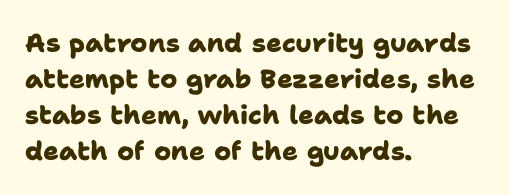
Observe the ordinary spacing: letters are neighbours, not strangers. The sample has been set heavy, in full bold. The ragged edge is on the right, which tells us the setting is flush left. The block of text has a typical density, with ordinary space between rows.
